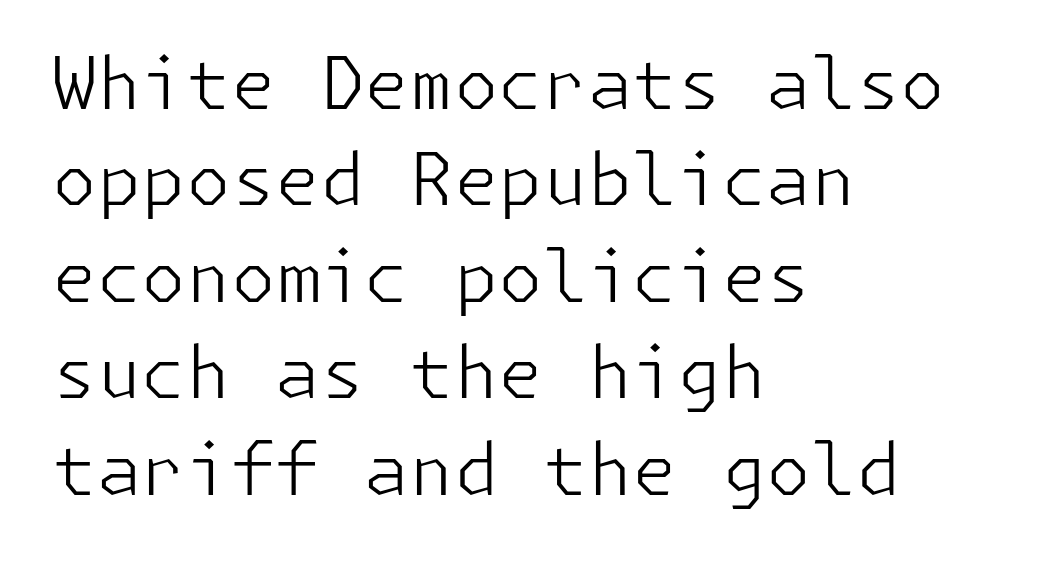
{"serif": "no", "italic": "no", "bold": "no", "weight": "light", "width": "normal", "stroke_contrast": "low", "x_height": "medium", "underline": "no", "align": "left", "line_spacing": "normal", "line_spacing_ratio": 1.34, "letter_spacing": "normal", "letter_spacing_em": 0.0, "glyph_px": 72}
